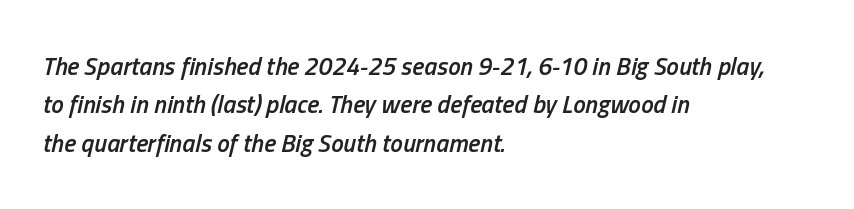
Q: Is the text bold? A: Semi-bold.
Q: Is the text italic (slanted)? A: Yes, it leans right by about 13 degrees.
Q: Is the text underlined? A: No.
Q: How is the paragraph aligned? A: Left-aligned.
Q: Is the spacing between letters normal or unusually wide? A: Normal.
Q: Is the spacing between lines tight, normal or loose? A: Normal.
